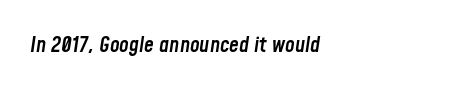
Inter-character spacing is left at the font's built-in metrics. How heavy is the stroke? Medium-heavy — a semibold, shy of bold. The words here are not underlined. Every row of glyphs begins at an identical x-position on the left. Looking at the ascenders, they clearly lean.
